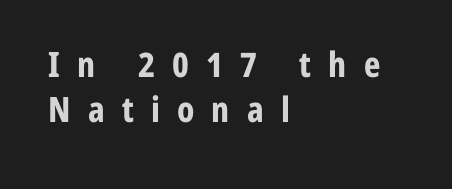
Italic? Not at all — the glyphs are vertical. This rendering uses left alignment, leaving the right contour irregular. Note the varied advance widths — an 'i' is clearly narrower than an 'm'. Letterform terminals end flat and unadorned throughout the passage. How are the letters spaced? Widely, with obvious added tracking.
